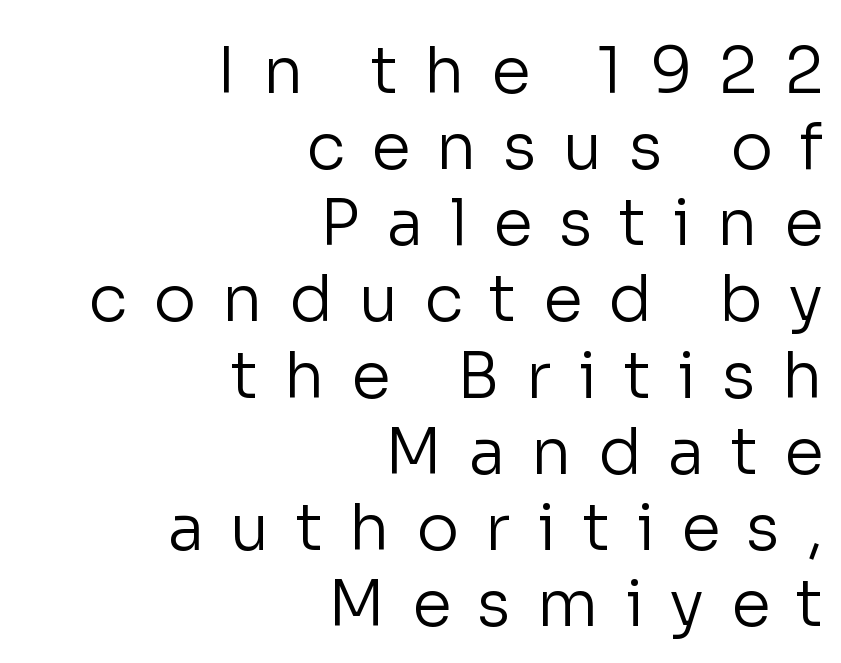
Q: Is the text bold? A: No.
Q: Is the text italic (slanted)? A: No, it is upright.
Q: Is the typeface a serif or a sans-serif typeface? A: Sans-serif.
Q: Is the text underlined? A: No.
Q: How is the paragraph aligned? A: Right-aligned.
Q: Is the spacing between letters normal or unusually wide? A: Unusually wide.
Q: Width (condensed, normal, or wide)? A: Normal.
Q: Stroke contrast? A: Low.
Q: x-height? A: Medium.
Q: Monospaced? A: No.
